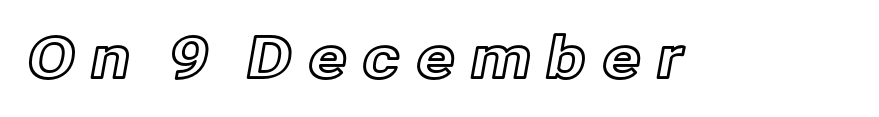
{"width": "normal", "x_height": "medium", "monospaced": "no", "underline": "no", "letter_spacing": "wide", "letter_spacing_em": 0.25, "glyph_px": 58}
